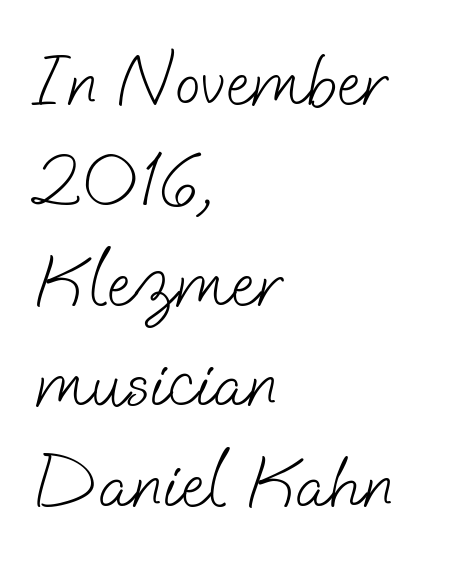
Notice how the passage keeps a crisp vertical edge on the left only. Classification — sans serif. Character widths vary here, with narrow letters taking less room than wide ones. Is the letter spacing exaggerated? No — it looks like the ordinary default.
